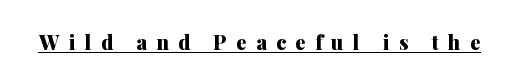
Quick note: underline on. Does the lettering tilt? It doesn't — this is upright. Glyph-to-glyph distance is far greater than everyday printed text. The rendering uses a bold face; every stroke is thick and dark.
